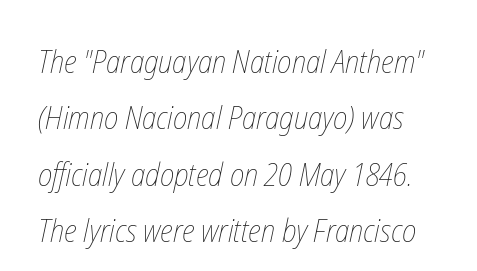
The image shows 32 px thin, condensed type; set line spacing 1.76x, normal letter spacing, not underlined; low stroke contrast and a medium x-height.
